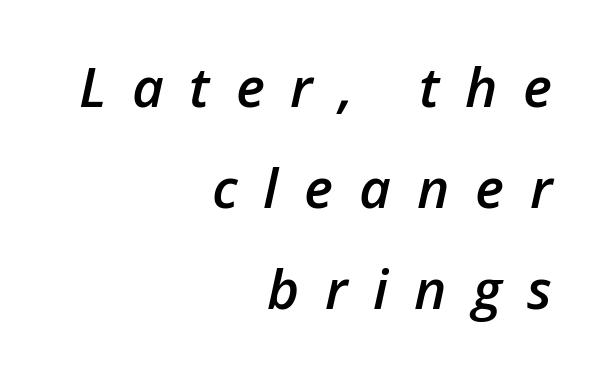
Q: Is the text bold? A: Semi-bold.
Q: Is the text italic (slanted)? A: Yes, it leans right by about 12 degrees.
Q: Is the text underlined? A: No.
Q: How is the paragraph aligned? A: Right-aligned.
Q: Is the spacing between letters normal or unusually wide? A: Unusually wide.
Q: Width (condensed, normal, or wide)? A: Normal.
Q: Stroke contrast? A: Low.
Q: x-height? A: Medium.
Q: Monospaced? A: No.
